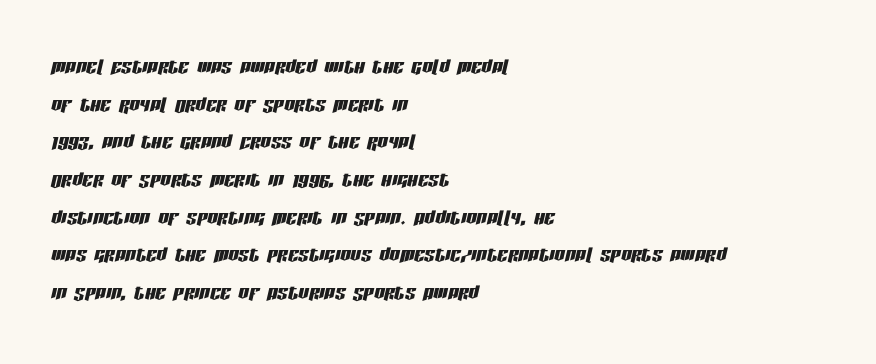
In CSS terms this would be text-align: left. The rendering keeps characters at their native spacing. Rule under the text: the space is simply empty. The glyphs look as if they've been sheared to an angle.
